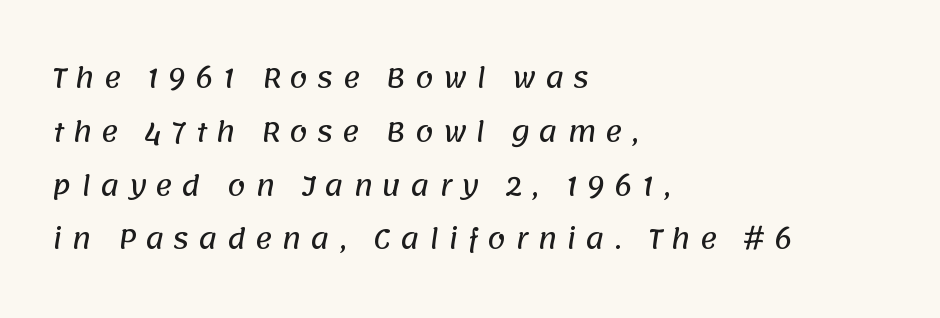
{"underline": "no", "align": "left", "line_spacing": "loose", "line_spacing_ratio": 2.07, "letter_spacing": "wide", "letter_spacing_em": 0.35, "glyph_px": 26}
